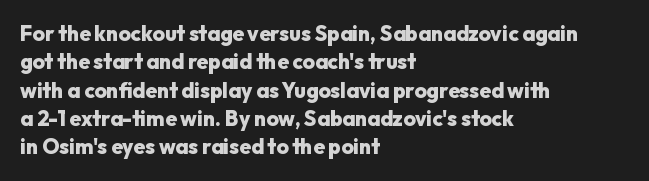
{"italic": "no", "bold": "yes", "underline": "no", "align": "left", "line_spacing": "normal", "line_spacing_ratio": 1.35, "letter_spacing": "normal", "letter_spacing_em": 0.0, "glyph_px": 21}
